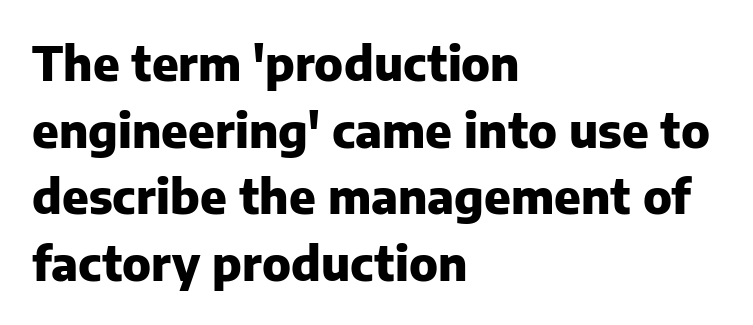
{"serif": "no", "italic": "no", "bold": "yes", "weight": "heavy", "width": "normal", "stroke_contrast": "low", "x_height": "medium", "monospaced": "no", "underline": "no", "align": "left", "line_spacing": "normal", "line_spacing_ratio": 1.42, "letter_spacing": "normal", "letter_spacing_em": 0.0, "glyph_px": 47}
